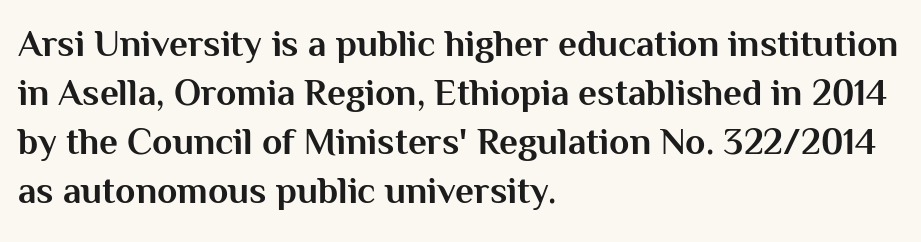
Letters rest on an invisible, unmarked baseline. The gaps between neighbouring characters are ordinary and unremarkable. Do the characters align in a grid? No, the font is proportional. The rendering anchors every line to the left-hand side. The vertical gap from one line to the next is medium. Does the lettering tilt? It doesn't — this is upright.
